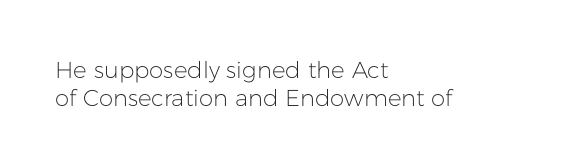
The image shows 23 px text type, upright; set left-aligned, line spacing 1.21x, normal letter spacing, not underlined.
